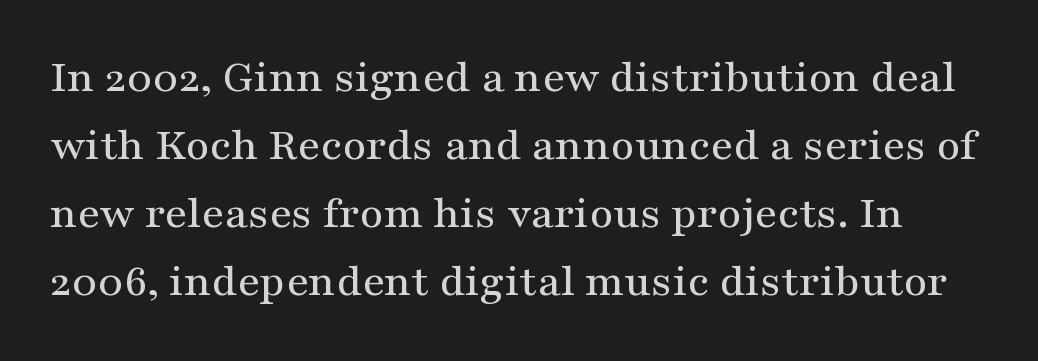
When letters stand straight like this, we call the style roman or upright. The type is set solid horizontally, with unmodified tracking. You could not count columns in this text — the font is proportionally spaced. Evenly set lines give the paragraph a standard silhouette. The designer went with a serif here, giving each stem small feet.
